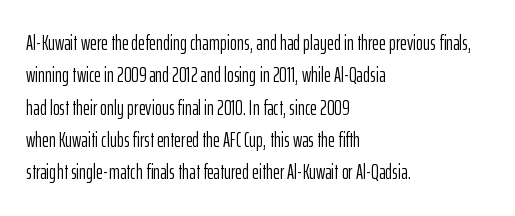
{"italic": "no", "bold": "no", "underline": "no", "align": "left", "line_spacing": "normal", "line_spacing_ratio": 1.54, "letter_spacing": "normal", "letter_spacing_em": 0.0, "glyph_px": 21}
